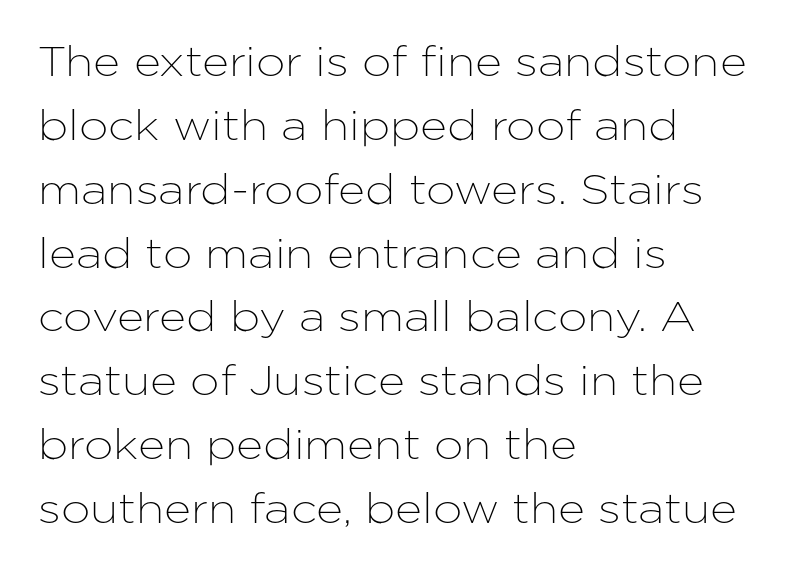
Q: Is the text italic (slanted)? A: No, it is upright.
Q: Is the typeface a serif or a sans-serif typeface? A: Sans-serif.
Q: Is the text underlined? A: No.
Q: How is the paragraph aligned? A: Left-aligned.
Q: Is the spacing between letters normal or unusually wide? A: Normal.
Q: Is the spacing between lines tight, normal or loose? A: Normal.
Q: Width (condensed, normal, or wide)? A: Normal.
Q: Stroke contrast? A: Low.
Q: x-height? A: Medium.
Q: Monospaced? A: No.
